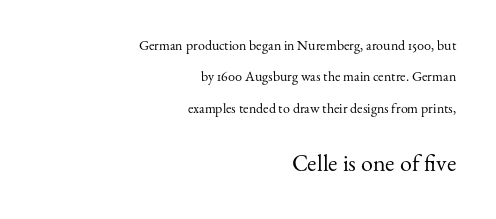
The letters sit at their default tracking, neither squeezed nor spread. This rendering uses right alignment, leaving the left contour irregular. Letters rest on an invisible, unmarked baseline. The typography opts for an upright posture over an oblique one. Reading top to bottom, the characters get bigger at the block break. Quick note: interline space is abundant.
